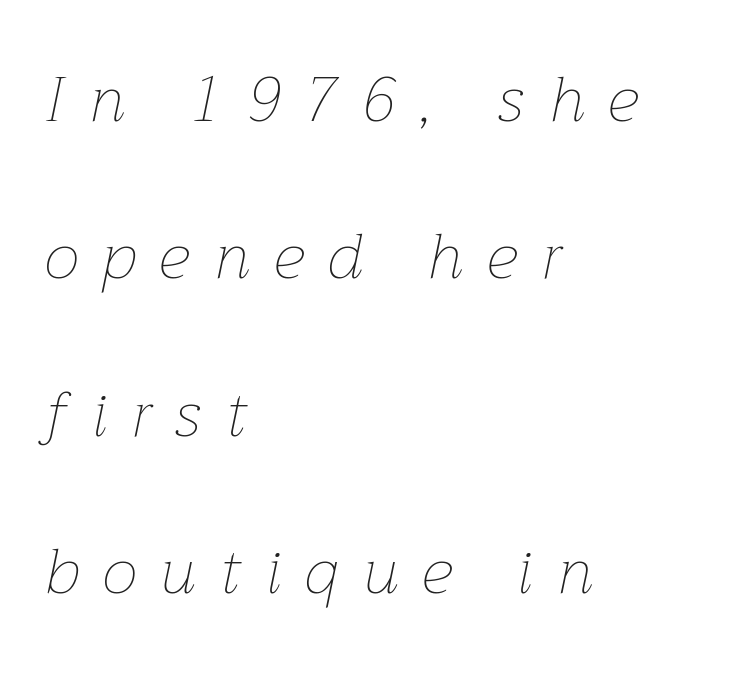
Q: Is the text bold? A: No.
Q: Is the text italic (slanted)? A: Yes, it leans right by about 12 degrees.
Q: Is the text underlined? A: No.
Q: How is the paragraph aligned? A: Left-aligned.
Q: Is the spacing between letters normal or unusually wide? A: Unusually wide.
Q: Is the spacing between lines tight, normal or loose? A: Loose.
Q: Width (condensed, normal, or wide)? A: Normal.
Q: Stroke contrast? A: Low.
Q: x-height? A: Medium.
Q: Monospaced? A: No.
